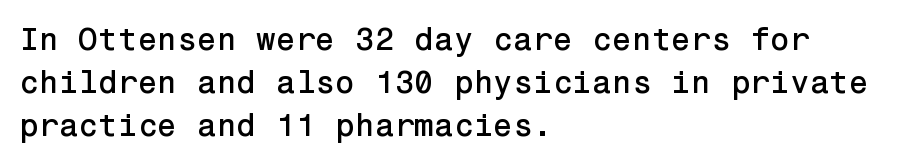
Q: Is the text italic (slanted)? A: No, it is upright.
Q: Is the typeface a serif or a sans-serif typeface? A: Sans-serif.
Q: Is the text underlined? A: No.
Q: How is the paragraph aligned? A: Left-aligned.
Q: Is the spacing between letters normal or unusually wide? A: Normal.
Q: Is the spacing between lines tight, normal or loose? A: Normal.
Q: Width (condensed, normal, or wide)? A: Normal.
Q: Stroke contrast? A: Low.
Q: x-height? A: Medium.
